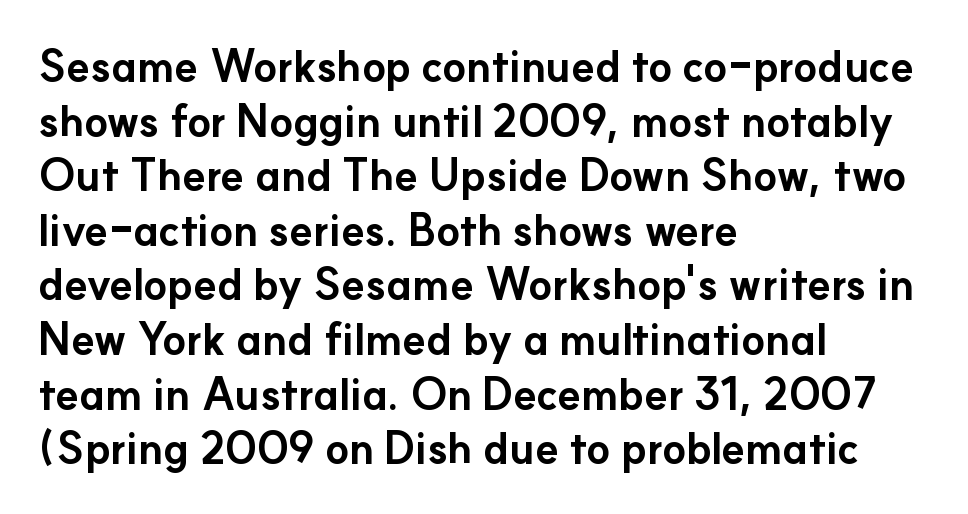
These lines are rendered in a variable-pitch font. How are the letters spaced? Ordinarily, with no added tracking. These lines carry a lot of weight — the face is fully bold. Vertical spacing — default.
